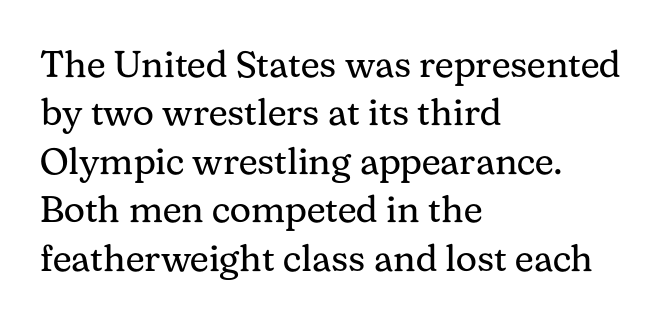
Q: Is the text bold? A: No.
Q: Is the text italic (slanted)? A: No, it is upright.
Q: Is the typeface a serif or a sans-serif typeface? A: Serif.
Q: Is the text underlined? A: No.
Q: How is the paragraph aligned? A: Left-aligned.
Q: Is the spacing between letters normal or unusually wide? A: Normal.
Q: Is the spacing between lines tight, normal or loose? A: Normal.
Q: Width (condensed, normal, or wide)? A: Normal.
Q: Stroke contrast? A: Medium.
Q: x-height? A: Medium.
Q: Monospaced? A: No.
